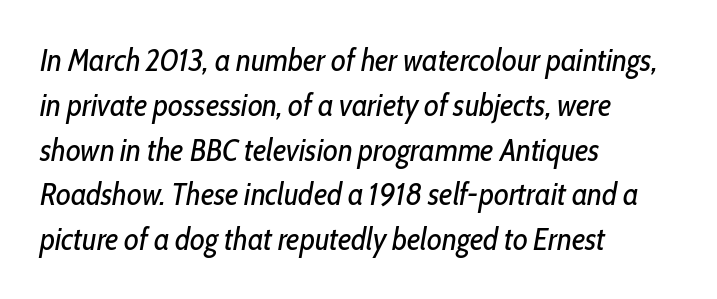
{"italic": "yes", "lean": "right", "slant_degrees": 10, "bold": "no", "weight": "regular", "width": "condensed", "stroke_contrast": "low", "x_height": "medium", "monospaced": "no", "underline": "no", "align": "left", "line_spacing": "normal", "line_spacing_ratio": 1.4, "letter_spacing": "normal", "letter_spacing_em": 0.0, "glyph_px": 32}
